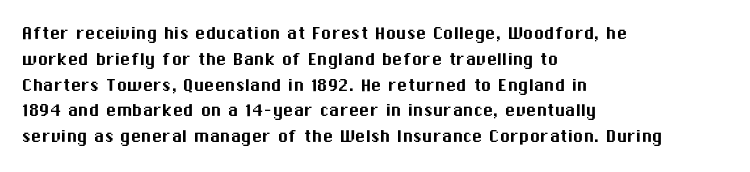
Q: Is the text italic (slanted)? A: No, it is upright.
Q: Is the text underlined? A: No.
Q: How is the paragraph aligned? A: Left-aligned.
Q: Is the spacing between letters normal or unusually wide? A: Normal.
